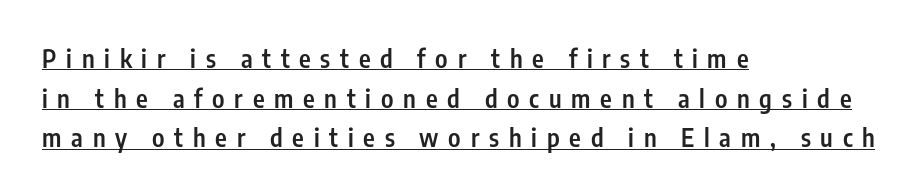
What stands out about the letter spacing? Its width — letters are far apart. Is the type bold? Partly — it's a semibold, heavier than regular but not fully bold. Beneath each row of characters lies a ruled line. Leftover space on each line is placed entirely after the last word. The block of text has a typical density, with ordinary space between rows. The lettering stays uniformly vertical, giving the passage a roman look.
